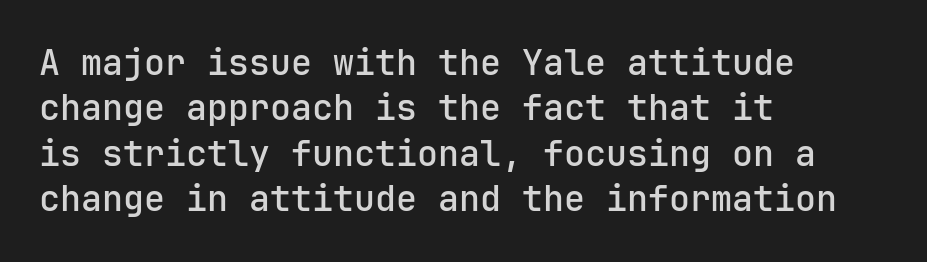
The image shows 35 px sans-serif type, upright, monospaced; set left-aligned, normal line spacing (1.3x), normal letter spacing, not underlined; low stroke contrast and a medium x-height.
